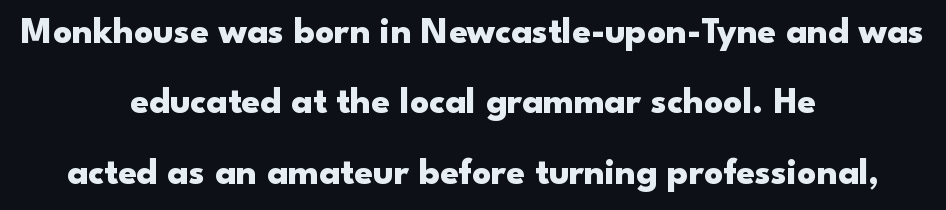
Q: Is the text bold? A: Yes.
Q: Is the text italic (slanted)? A: No, it is upright.
Q: Is the typeface a serif or a sans-serif typeface? A: Sans-serif.
Q: Is the text underlined? A: No.
Q: How is the paragraph aligned? A: Centered.
Q: Is the spacing between letters normal or unusually wide? A: Normal.
Q: Is the spacing between lines tight, normal or loose? A: Loose.
Q: Width (condensed, normal, or wide)? A: Wide.
Q: Stroke contrast? A: Low.
Q: x-height? A: Small.
Q: Monospaced? A: No.
